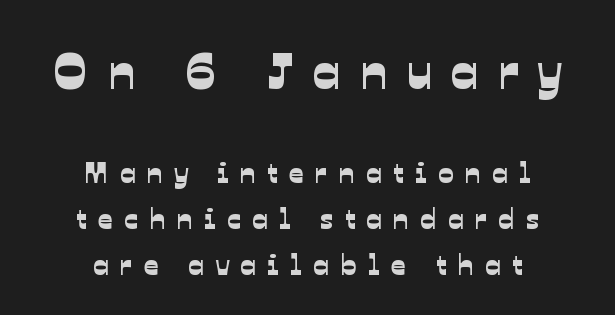
Only glyphs here, with clear space below each row. The text block is weighted toward neither margin, spreading evenly from the middle. Spacing between characters has been opened up far beyond the box default. Typographically, this falls in the sans-serif category.
